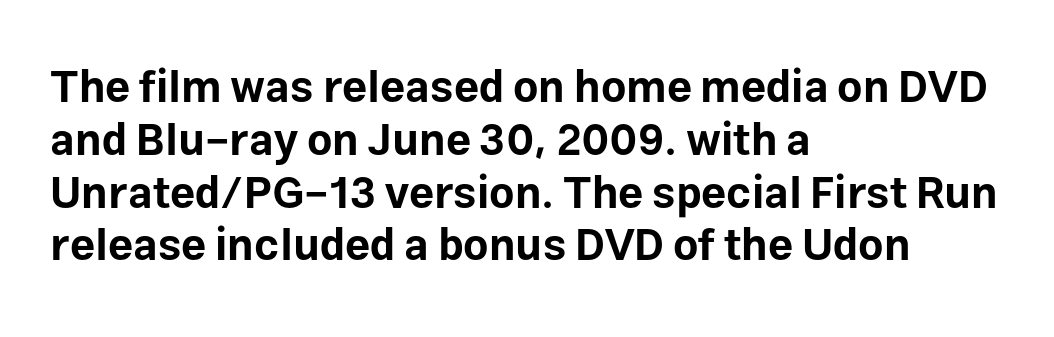
{"serif": "no", "italic": "no", "bold": "yes", "weight": "bold", "width": "normal", "stroke_contrast": "low", "x_height": "medium", "monospaced": "no", "underline": "no", "align": "left", "line_spacing_ratio": 1.2, "letter_spacing": "normal", "letter_spacing_em": 0.0, "glyph_px": 44}
